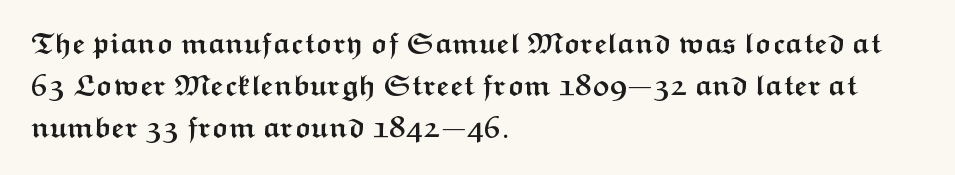
{"serif": "no", "italic": "no", "bold": "yes", "weight": "semibold", "width": "wide", "stroke_contrast": "medium", "x_height": "medium", "monospaced": "no", "underline": "no", "align": "left", "line_spacing": "normal", "line_spacing_ratio": 1.44, "letter_spacing": "normal", "letter_spacing_em": 0.0, "glyph_px": 29}
